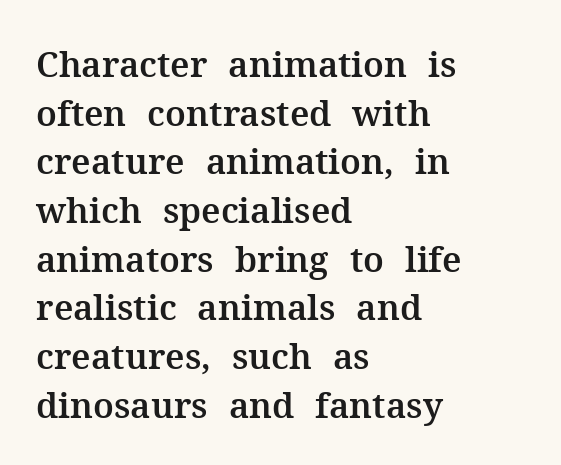
Q: Is the text italic (slanted)? A: No, it is upright.
Q: Is the typeface a serif or a sans-serif typeface? A: Serif.
Q: Is the text underlined? A: No.
Q: How is the paragraph aligned? A: Left-aligned.
Q: Is the spacing between letters normal or unusually wide? A: Normal.
Q: Is the spacing between lines tight, normal or loose? A: Normal.
Q: Width (condensed, normal, or wide)? A: Normal.
Q: Stroke contrast? A: Medium.
Q: x-height? A: Medium.
Q: Monospaced? A: No.
